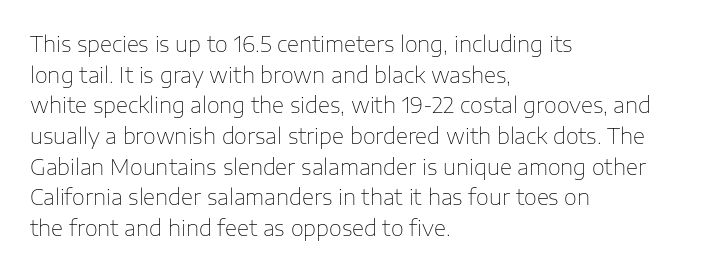
The strip under each line holds only bare page. The lines in this sample share a left origin and differ only in where they stop. The block of text has a typical density, with ordinary space between rows. A typesetter would call this zero additional tracking. Each stroke keeps to a modest, everyday thickness or less. Style check: upright.
